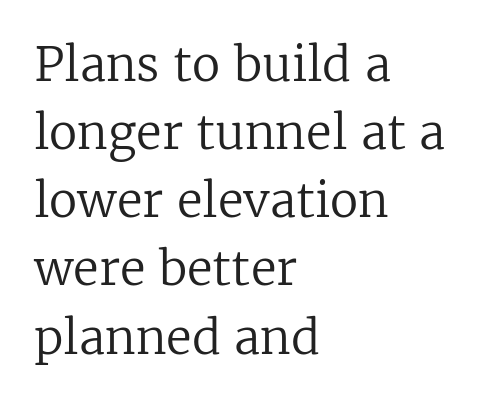
{"serif": "yes", "italic": "no", "bold": "no", "weight": "regular", "width": "normal", "stroke_contrast": "low", "x_height": "medium", "monospaced": "no", "underline": "no", "align": "left", "line_spacing": "normal", "line_spacing_ratio": 1.45, "letter_spacing": "normal", "letter_spacing_em": 0.0, "glyph_px": 47}
